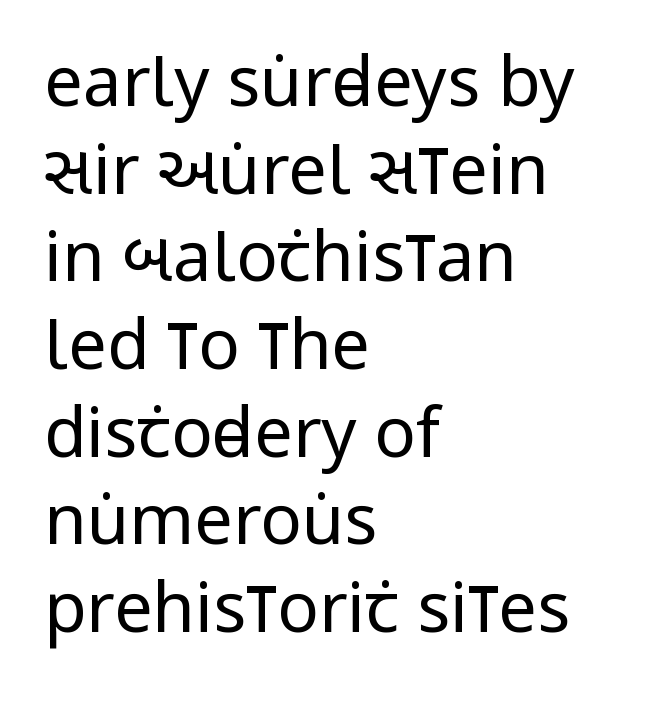
Q: Is the text bold? A: No.
Q: Is the text italic (slanted)? A: No, it is upright.
Q: Is the typeface a serif or a sans-serif typeface? A: Sans-serif.
Q: Is the text underlined? A: No.
Q: How is the paragraph aligned? A: Left-aligned.
Q: Is the spacing between letters normal or unusually wide? A: Normal.
Q: Is the spacing between lines tight, normal or loose? A: Normal.
Q: Width (condensed, normal, or wide)? A: Condensed.
Q: Stroke contrast? A: Low.
Q: x-height? A: Large.
Q: Monospaced? A: No.
